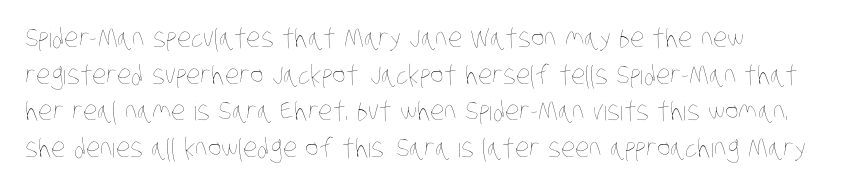
Q: Is the text bold? A: No.
Q: Is the text underlined? A: No.
Q: How is the paragraph aligned? A: Left-aligned.
Q: Is the spacing between letters normal or unusually wide? A: Normal.
Q: Is the spacing between lines tight, normal or loose? A: Normal.
